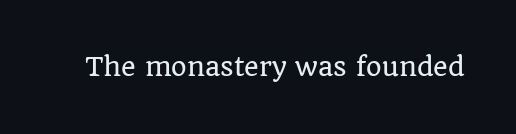
{"italic": "no", "underline": "no", "letter_spacing": "normal", "letter_spacing_em": 0.0, "glyph_px": 25}
